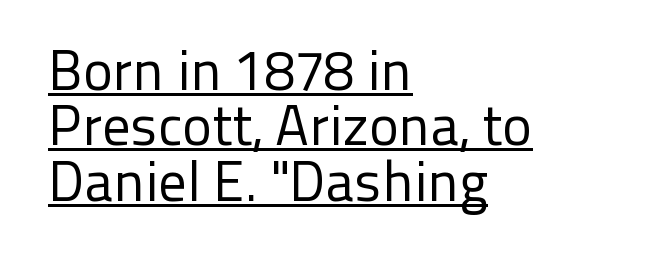
The image shows 56 px regular-weight sans-serif type, upright; set left-aligned, tight line spacing (0.99x), normal letter spacing, underlined; low stroke contrast and a medium x-height.
